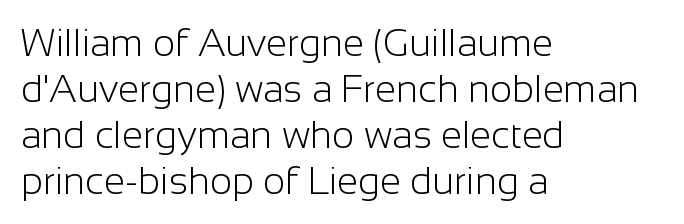
The image shows 38 px light sans-serif type, upright; set left-aligned, line spacing 1.21x, normal letter spacing, not underlined; low stroke contrast and a medium x-height.
